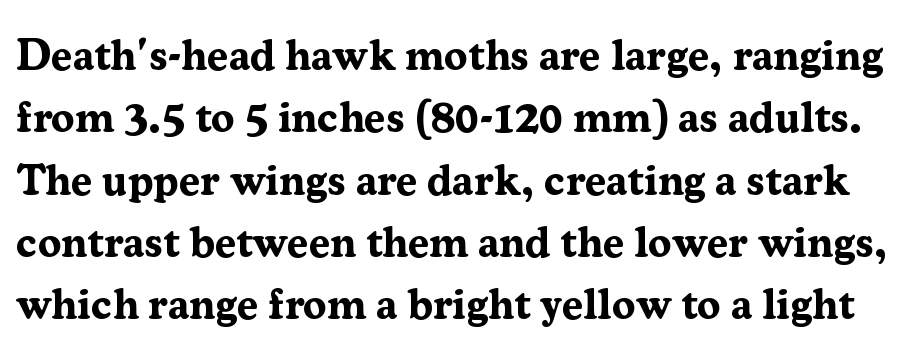
The image shows 43 px bold serif type, upright; set normal line spacing (1.45x), normal letter spacing, not underlined; medium stroke contrast and a medium x-height.
